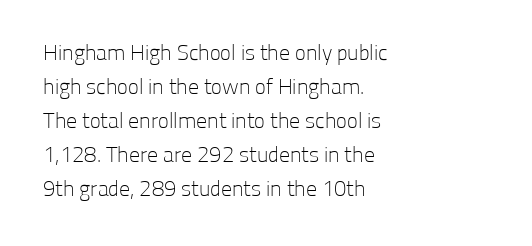
The image shows 22 px text type, upright; set left-aligned, normal line spacing (1.55x), normal letter spacing, not underlined.
